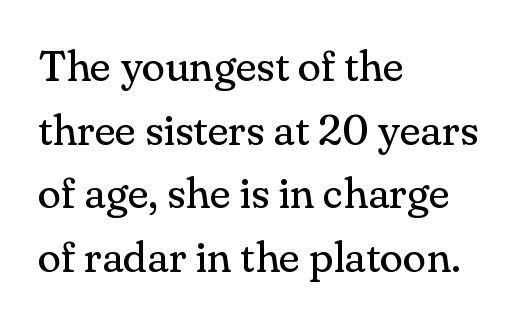
The image shows 43 px regular-weight serif type, upright; set left-aligned, normal line spacing (1.48x), normal letter spacing, not underlined; medium stroke contrast and a small x-height.
